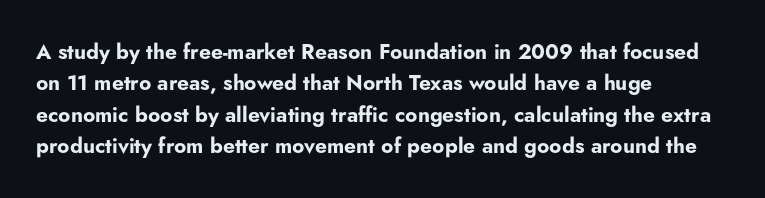
Q: Is the text bold? A: Yes.
Q: Is the text italic (slanted)? A: No, it is upright.
Q: Is the text underlined? A: No.
Q: How is the paragraph aligned? A: Left-aligned.
Q: Is the spacing between letters normal or unusually wide? A: Normal.
Q: Is the spacing between lines tight, normal or loose? A: Normal.
